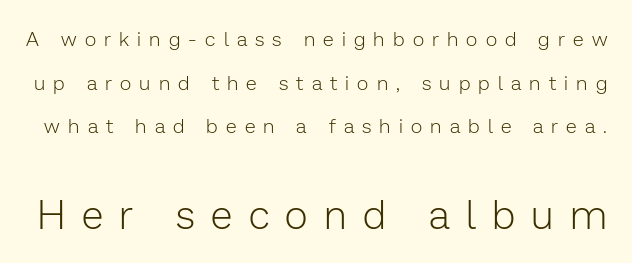
{"serif": "no", "italic": "no", "bold": "no", "weight": "light", "width": "normal", "stroke_contrast": "low", "x_height": "medium", "monospaced": "no", "underline": "no", "line_spacing": "loose", "line_spacing_ratio": 2.18, "letter_spacing": "wide", "letter_spacing_em": 0.41, "larger_block": "second", "size_ratio": 2.0, "glyph_px": 40}
